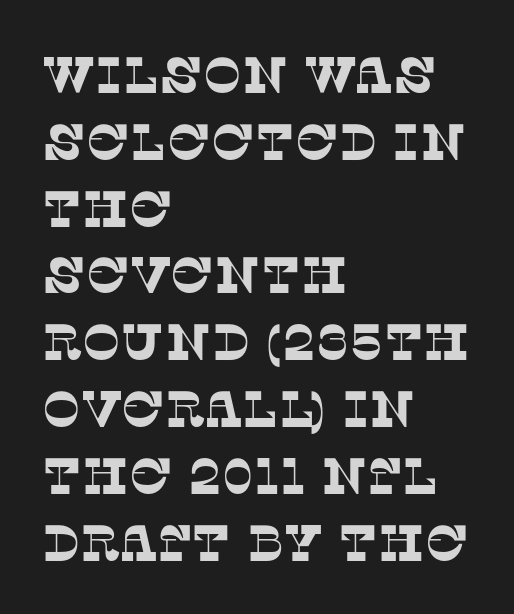
Q: Is the typeface a serif or a sans-serif typeface? A: Serif.
Q: Is the text underlined? A: No.
Q: How is the paragraph aligned? A: Left-aligned.
Q: Is the spacing between letters normal or unusually wide? A: Normal.
Q: Is the spacing between lines tight, normal or loose? A: Normal.
Q: Width (condensed, normal, or wide)? A: Normal.
Q: Stroke contrast? A: Low.
Q: x-height? A: Large.
Q: Monospaced? A: No.
